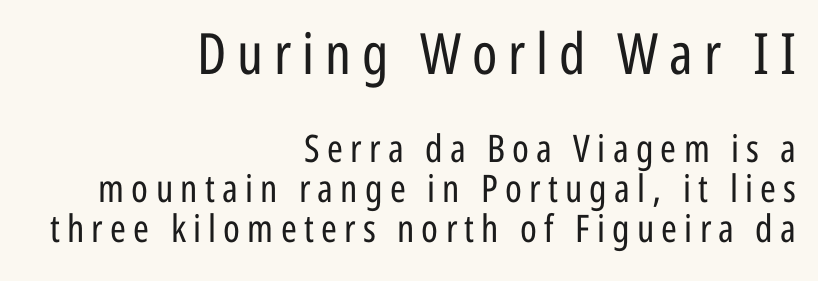
The image shows 57 px regular-weight, condensed sans-serif type, upright; set right-aligned, tight line spacing (1.05x), not underlined; the first (top) block is 1.5x larger; low stroke contrast and a medium x-height.
